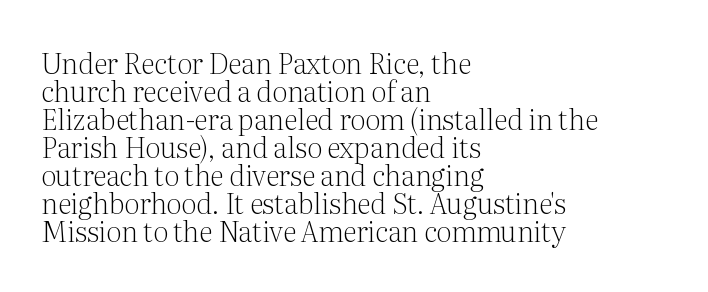
{"serif": "yes", "italic": "no", "bold": "no", "weight": "light", "width": "normal", "stroke_contrast": "medium", "x_height": "medium", "monospaced": "no", "underline": "no", "align": "left", "line_spacing": "tight", "line_spacing_ratio": 1.0, "letter_spacing": "normal", "letter_spacing_em": 0.0, "glyph_px": 28}
